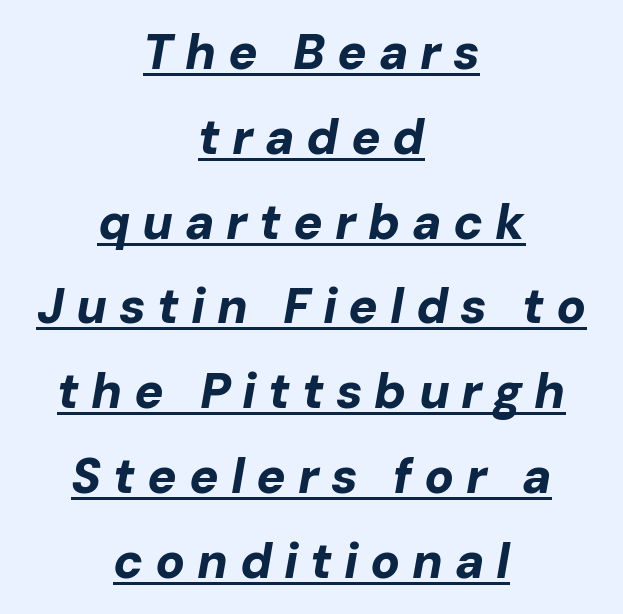
Q: Is the text bold? A: Yes.
Q: Is the text italic (slanted)? A: Yes, it leans right by about 10 degrees.
Q: Is the text underlined? A: Yes.
Q: How is the paragraph aligned? A: Centered.
Q: Is the spacing between letters normal or unusually wide? A: Unusually wide.
Q: Width (condensed, normal, or wide)? A: Normal.
Q: Stroke contrast? A: Low.
Q: x-height? A: Medium.
Q: Monospaced? A: No.
